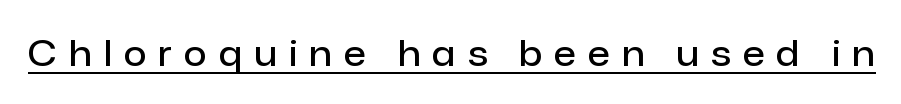
A typesetter would call this heavily tracked-out type. Stroke terminals: plain, sans-serif. Typographic density is moderately raised because the face is semibold. Is this a fixed-width face? No — the glyphs have proportional, varying widths.
